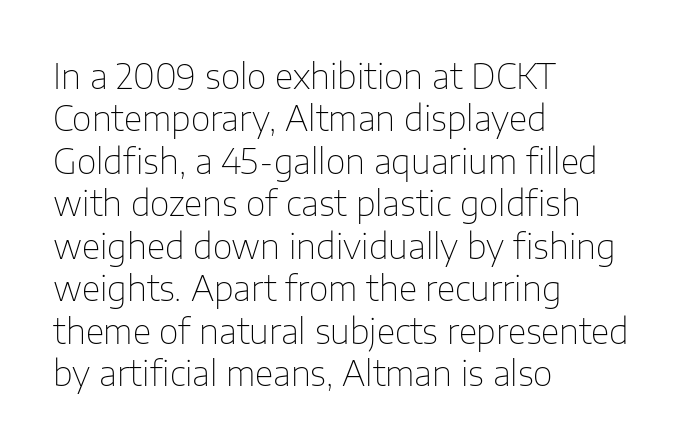
{"serif": "no", "italic": "no", "bold": "no", "weight": "thin", "width": "normal", "stroke_contrast": "low", "x_height": "medium", "monospaced": "no", "underline": "no", "align": "left", "line_spacing": "normal", "line_spacing_ratio": 1.25, "letter_spacing": "normal", "letter_spacing_em": 0.0, "glyph_px": 34}
